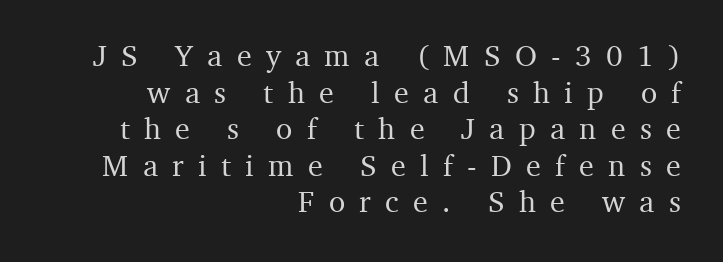
{"serif": "yes", "italic": "no", "width": "normal", "stroke_contrast": "medium", "x_height": "medium", "monospaced": "no", "underline": "no", "align": "right", "line_spacing_ratio": 1.22, "letter_spacing": "wide", "letter_spacing_em": 0.48, "glyph_px": 30}
